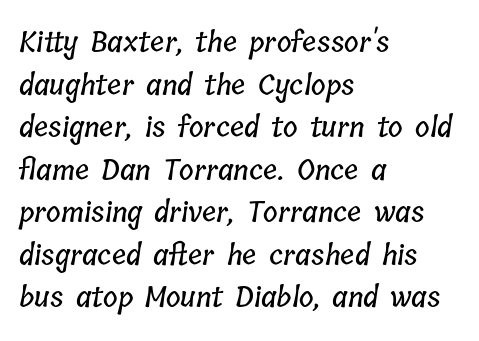
Q: Is the text underlined? A: No.
Q: How is the paragraph aligned? A: Left-aligned.
Q: Is the spacing between letters normal or unusually wide? A: Normal.
Q: Is the spacing between lines tight, normal or loose? A: Normal.
Q: Width (condensed, normal, or wide)? A: Condensed.
Q: Stroke contrast? A: Low.
Q: x-height? A: Medium.
Q: Monospaced? A: No.
